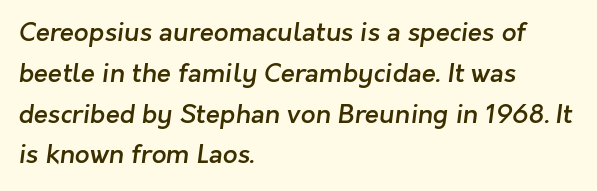
Q: Is the text bold? A: Semi-bold.
Q: Is the text underlined? A: No.
Q: How is the paragraph aligned? A: Left-aligned.
Q: Is the spacing between letters normal or unusually wide? A: Normal.
Q: Is the spacing between lines tight, normal or loose? A: Normal.
